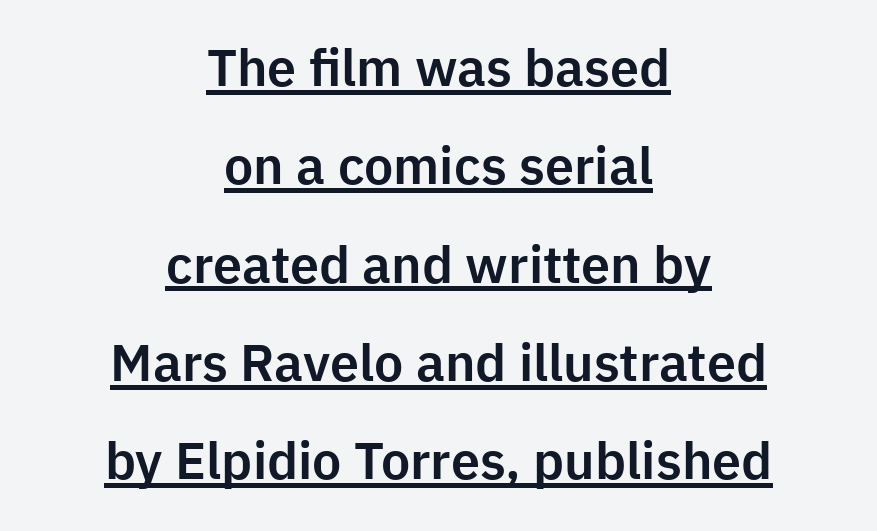
The image shows 52 px sans-serif type, upright; set centered, line spacing 1.89x, normal letter spacing, underlined; low stroke contrast and a medium x-height.
